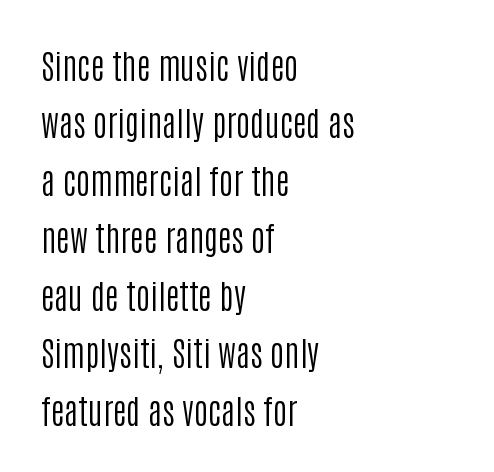
Q: Is the text bold? A: No.
Q: Is the text italic (slanted)? A: No, it is upright.
Q: Is the typeface a serif or a sans-serif typeface? A: Sans-serif.
Q: Is the text underlined? A: No.
Q: How is the paragraph aligned? A: Left-aligned.
Q: Is the spacing between letters normal or unusually wide? A: Normal.
Q: Is the spacing between lines tight, normal or loose? A: Normal.
Q: Width (condensed, normal, or wide)? A: Condensed.
Q: Stroke contrast? A: Low.
Q: x-height? A: Large.
Q: Monospaced? A: No.
